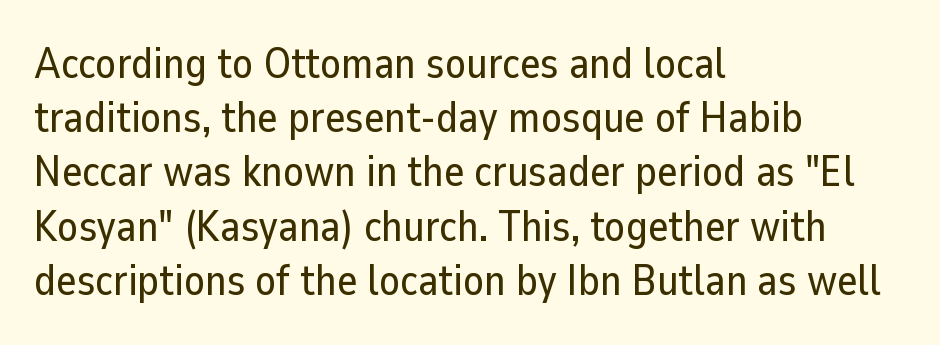
Q: Is the text italic (slanted)? A: No, it is upright.
Q: Is the typeface a serif or a sans-serif typeface? A: Sans-serif.
Q: Is the text underlined? A: No.
Q: How is the paragraph aligned? A: Left-aligned.
Q: Is the spacing between letters normal or unusually wide? A: Normal.
Q: Is the spacing between lines tight, normal or loose? A: Normal.
Q: Width (condensed, normal, or wide)? A: Normal.
Q: Stroke contrast? A: Low.
Q: x-height? A: Medium.
Q: Monospaced? A: No.
